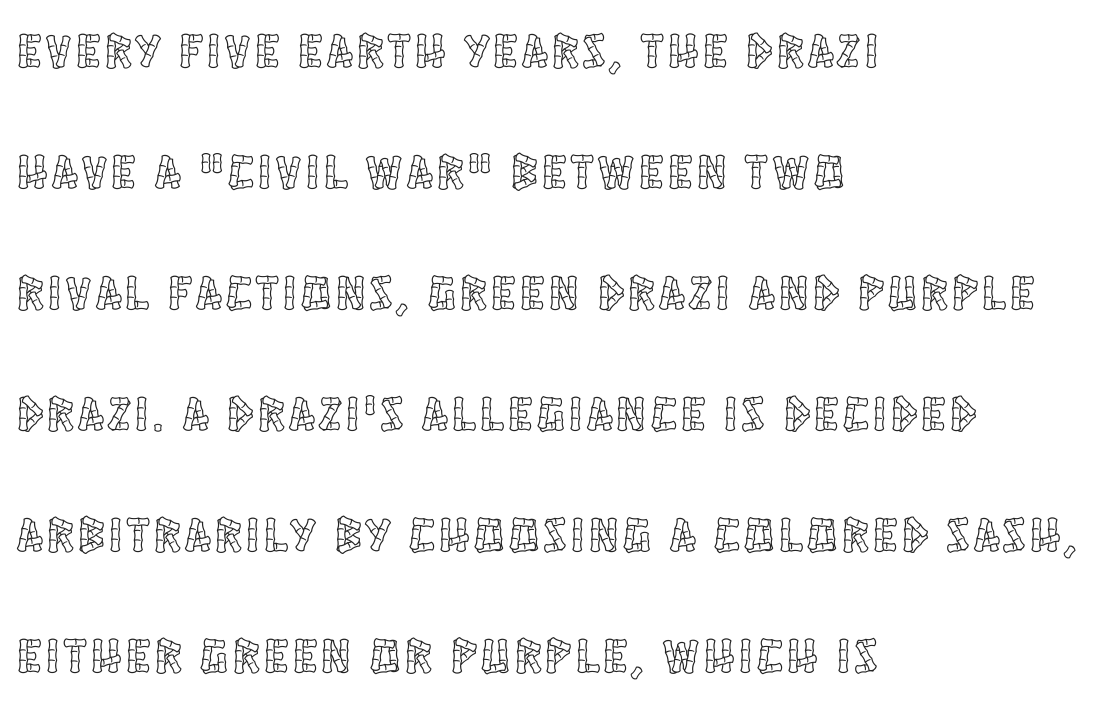
Q: Is the text italic (slanted)? A: No, it is upright.
Q: Is the text underlined? A: No.
Q: How is the paragraph aligned? A: Left-aligned.
Q: Is the spacing between lines tight, normal or loose? A: Loose.
Q: Width (condensed, normal, or wide)? A: Condensed.
Q: x-height? A: Large.
Q: Monospaced? A: No.
